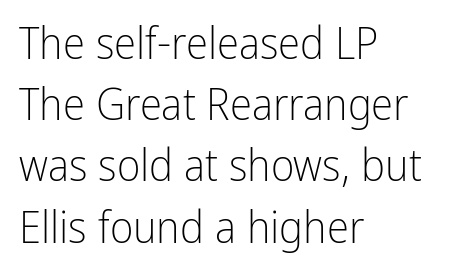
{"serif": "no", "italic": "no", "bold": "no", "weight": "light", "width": "condensed", "stroke_contrast": "low", "x_height": "medium", "monospaced": "no", "underline": "no", "align": "left", "line_spacing": "normal", "line_spacing_ratio": 1.36, "letter_spacing": "normal", "letter_spacing_em": 0.0, "glyph_px": 45}
